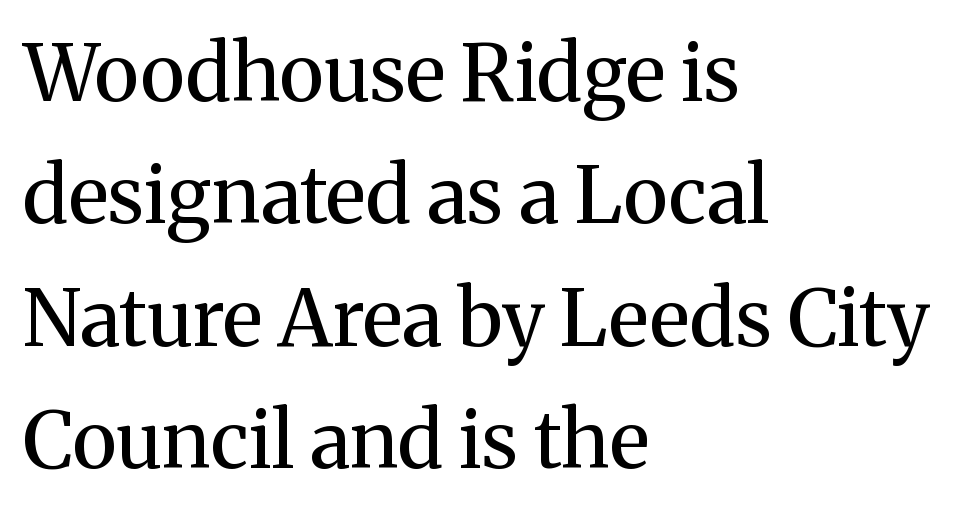
This is the regular roman posture of the typeface. Font category for this specimen: serif. Caption: multi-line text, flush left, ragged right. In terms of letterspacing, this is plain default setting. The passage shown stacks its lines at a standard gap.
